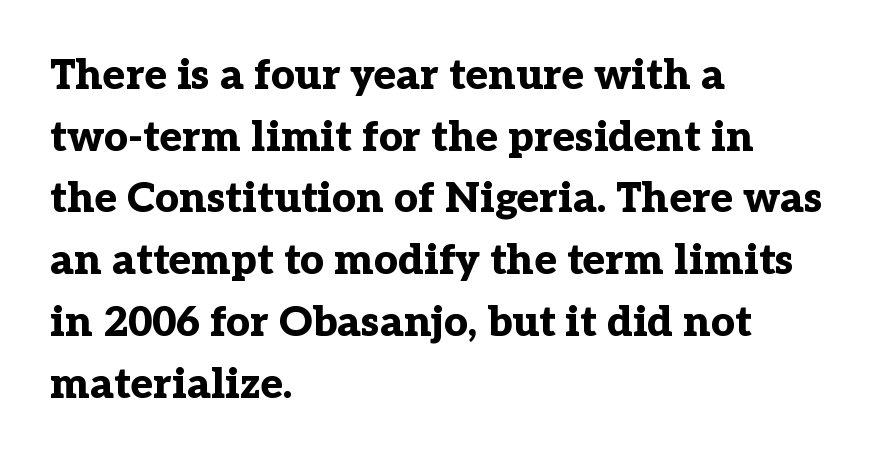
{"serif": "yes", "italic": "no", "bold": "yes", "weight": "bold", "width": "normal", "stroke_contrast": "low", "x_height": "medium", "monospaced": "no", "underline": "no", "align": "left", "line_spacing": "normal", "line_spacing_ratio": 1.47, "letter_spacing": "normal", "letter_spacing_em": 0.0, "glyph_px": 42}
